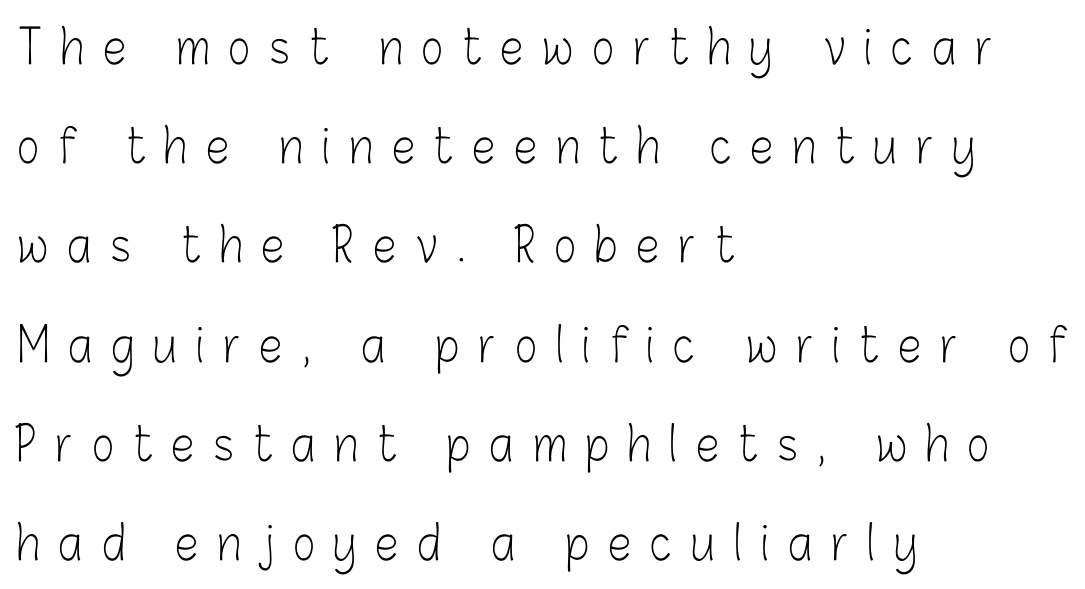
The image shows 47 px light, condensed sans-serif type, upright; set left-aligned, loose line spacing (2.11x), unusually wide letter spacing (+0.41 em), not underlined; low stroke contrast and a medium x-height.
